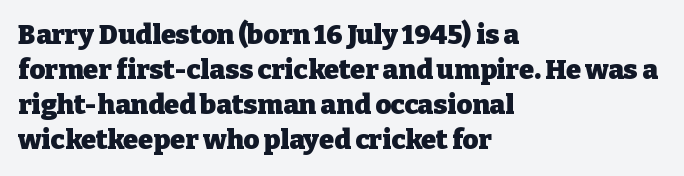
{"italic": "no", "bold": "yes", "underline": "no", "align": "left", "line_spacing": "normal", "line_spacing_ratio": 1.3, "letter_spacing": "normal", "letter_spacing_em": 0.0, "glyph_px": 27}
